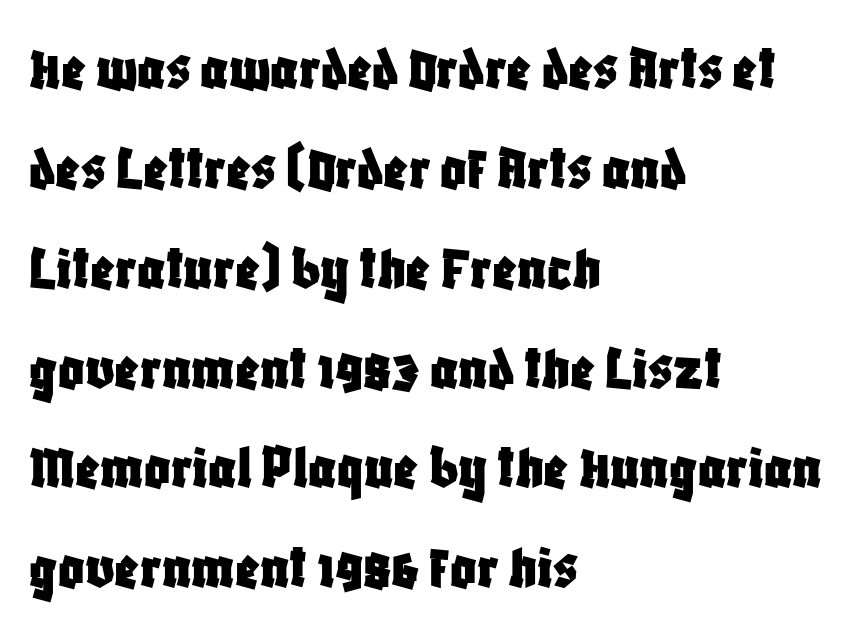
{"serif": "no", "italic": "no", "width": "condensed", "stroke_contrast": "low", "x_height": "large", "monospaced": "no", "underline": "no", "align": "left", "line_spacing": "normal", "line_spacing_ratio": 1.56, "letter_spacing": "normal", "letter_spacing_em": 0.0, "glyph_px": 64}
